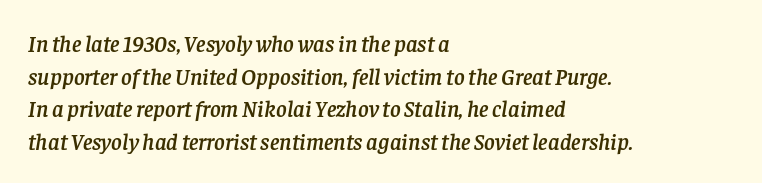
Q: Is the text italic (slanted)? A: Yes, it leans right by about 8 degrees.
Q: Is the text underlined? A: No.
Q: How is the paragraph aligned? A: Left-aligned.
Q: Is the spacing between letters normal or unusually wide? A: Normal.
Q: Is the spacing between lines tight, normal or loose? A: Normal.
